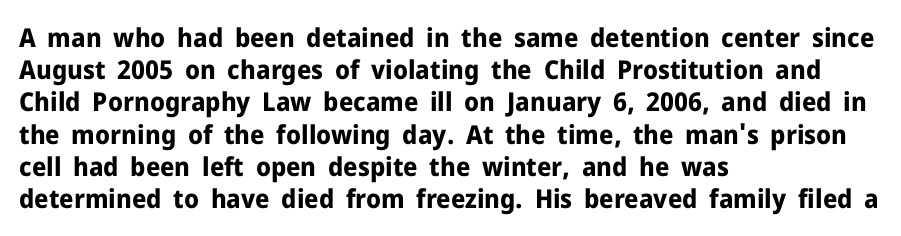
Q: Is the text bold? A: Yes.
Q: Is the text italic (slanted)? A: No, it is upright.
Q: Is the text underlined? A: No.
Q: How is the paragraph aligned? A: Left-aligned.
Q: Is the spacing between letters normal or unusually wide? A: Normal.
